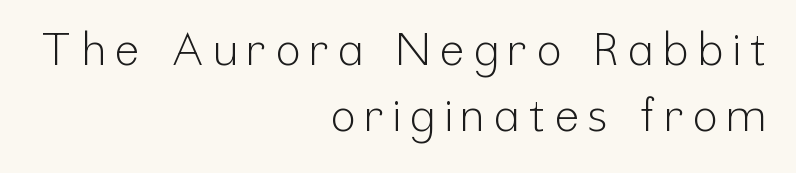
Q: Is the text bold? A: No.
Q: Is the text italic (slanted)? A: No, it is upright.
Q: Is the typeface a serif or a sans-serif typeface? A: Sans-serif.
Q: Is the text underlined? A: No.
Q: How is the paragraph aligned? A: Right-aligned.
Q: Is the spacing between letters normal or unusually wide? A: Unusually wide.
Q: Is the spacing between lines tight, normal or loose? A: Normal.
Q: Width (condensed, normal, or wide)? A: Condensed.
Q: Stroke contrast? A: Low.
Q: x-height? A: Medium.
Q: Monospaced? A: No.
